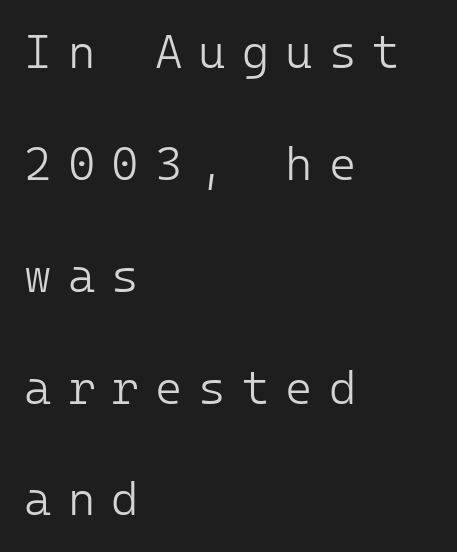
The image shows 47 px light sans-serif type, upright; set left-aligned, loose line spacing (2.38x), unusually wide letter spacing (+0.34 em), not underlined; low stroke contrast and a medium x-height.
